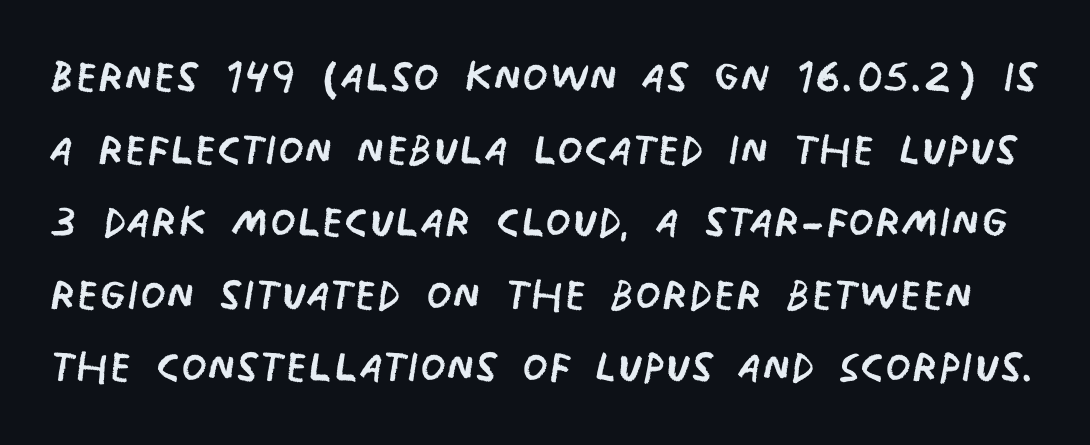
Weight: not bold — regular or lighter. Type style note: lacks serifs. Underlining? Definitely not there. You could call the tracking neutral — neither tight nor loose. Is this a fixed-width face? No — the glyphs have proportional, varying widths.
